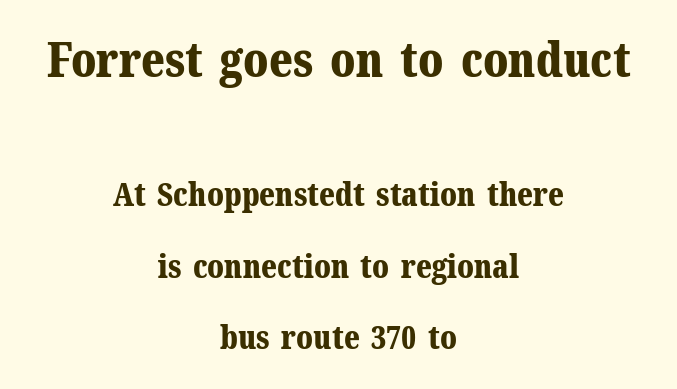
Large over small — that's the arrangement of the two blocks here. Underlining? Definitely not there. Is this a fixed-width face? No — the glyphs have proportional, varying widths. Horizontal bands of white between lines are thick stripes. A typesetter would label this face a serif.
